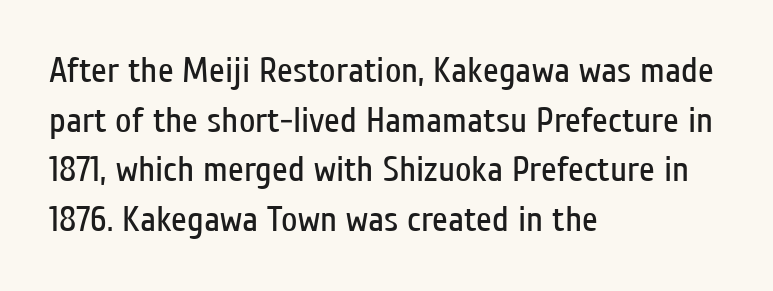
Q: Is the text bold? A: No.
Q: Is the text italic (slanted)? A: No, it is upright.
Q: Is the typeface a serif or a sans-serif typeface? A: Sans-serif.
Q: Is the text underlined? A: No.
Q: How is the paragraph aligned? A: Left-aligned.
Q: Is the spacing between letters normal or unusually wide? A: Normal.
Q: Is the spacing between lines tight, normal or loose? A: Normal.
Q: Width (condensed, normal, or wide)? A: Condensed.
Q: Stroke contrast? A: Low.
Q: x-height? A: Medium.
Q: Monospaced? A: No.
